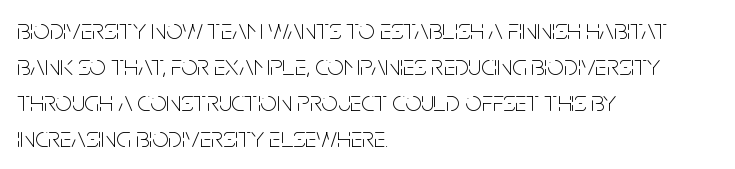
Q: Is the text bold? A: No.
Q: Is the text italic (slanted)? A: No, it is upright.
Q: Is the typeface a serif or a sans-serif typeface? A: Sans-serif.
Q: Is the text underlined? A: No.
Q: How is the paragraph aligned? A: Left-aligned.
Q: Is the spacing between letters normal or unusually wide? A: Normal.
Q: Width (condensed, normal, or wide)? A: Condensed.
Q: Stroke contrast? A: Low.
Q: x-height? A: Large.
Q: Monospaced? A: No.
